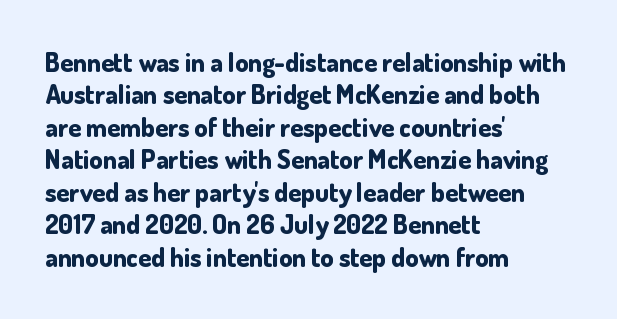
Interline gaps are of average width in this sample. Words float on clear page, feet unadorned. Weight check: bold — yes, fully. These lines were composed using upright roman letters.
